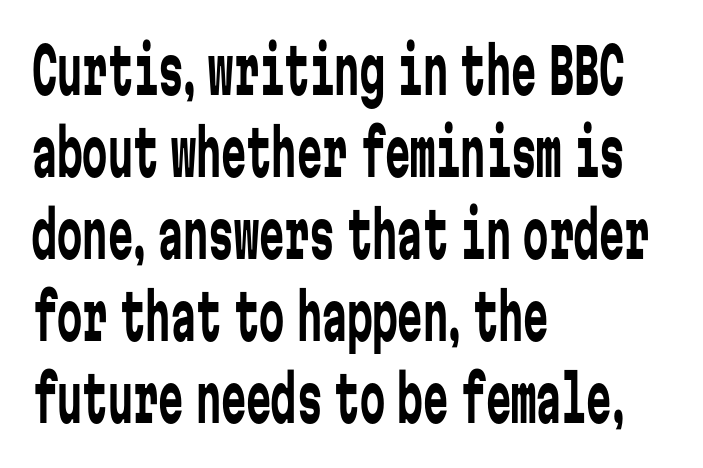
Q: Is the text bold? A: No.
Q: Is the text italic (slanted)? A: No, it is upright.
Q: Is the typeface a serif or a sans-serif typeface? A: Sans-serif.
Q: Is the text underlined? A: No.
Q: How is the paragraph aligned? A: Left-aligned.
Q: Is the spacing between letters normal or unusually wide? A: Normal.
Q: Is the spacing between lines tight, normal or loose? A: Normal.
Q: Width (condensed, normal, or wide)? A: Condensed.
Q: Stroke contrast? A: Low.
Q: x-height? A: Medium.
Q: Monospaced? A: Yes.
